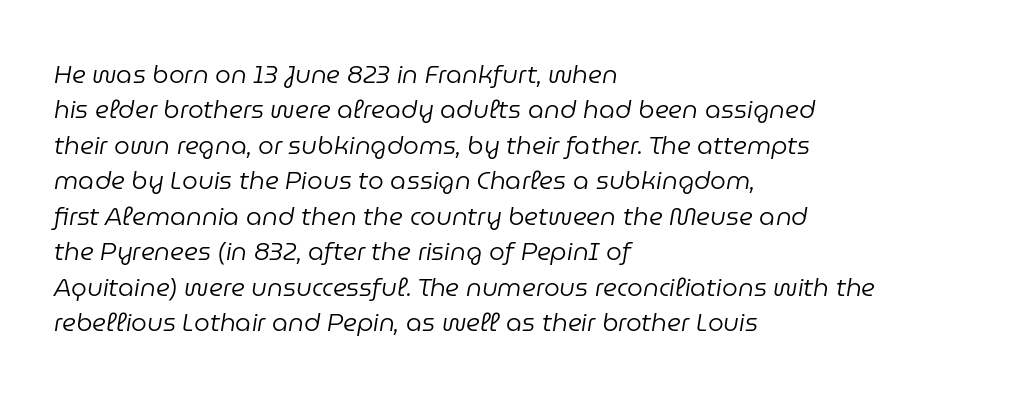
Check under the words: just untouched page. A typesetter would call this leading conventional body-copy spacing. Is the type slanted? Yes — the strokes lean at a clear angle. The letters look calm and open, with moderate or lighter stems. Tracking here is standard; glyphs follow each other at the usual distance.
